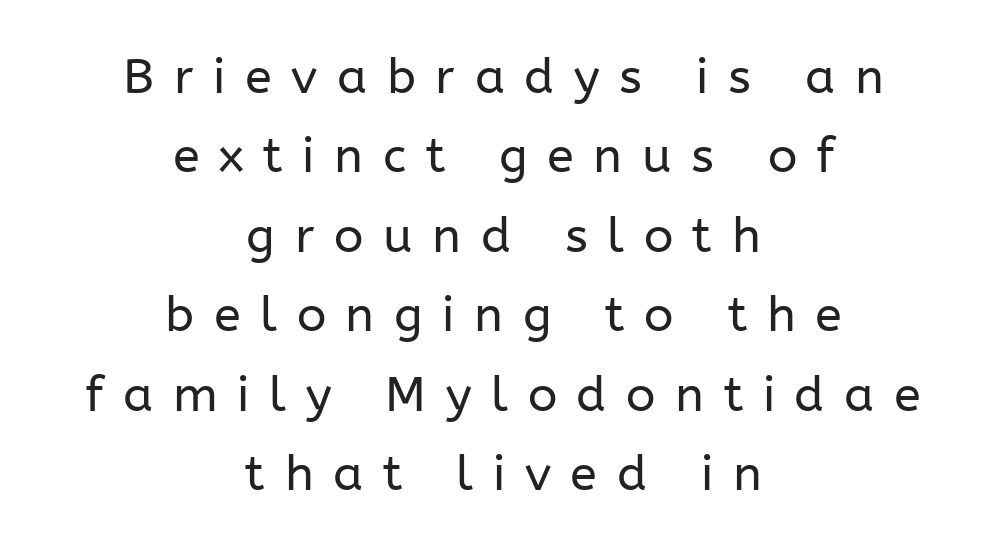
{"serif": "no", "italic": "no", "bold": "no", "weight": "regular", "width": "normal", "stroke_contrast": "low", "x_height": "medium", "monospaced": "no", "underline": "no", "align": "center", "line_spacing": "normal", "line_spacing_ratio": 1.62, "letter_spacing": "wide", "letter_spacing_em": 0.4, "glyph_px": 49}
